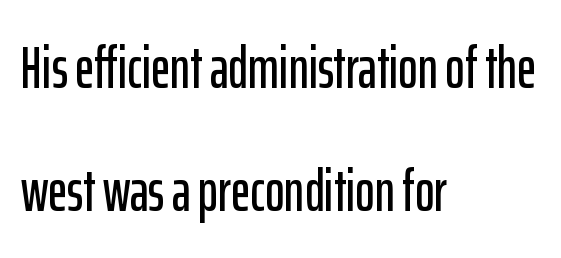
Left-aligned paragraph, ragged on the right. This is sans-serif lettering, the kind often seen on screens and signage. Every character sits straight up, as roman type does. Does the leading feel generous? Absolutely, it's lavish.
